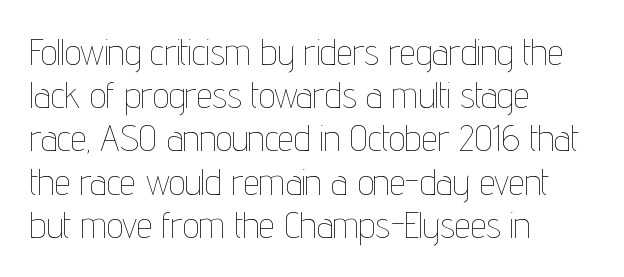
{"italic": "no", "bold": "no", "weight": "thin", "width": "condensed", "stroke_contrast": "low", "x_height": "medium", "monospaced": "no", "underline": "no", "align": "left", "line_spacing_ratio": 1.2, "letter_spacing": "normal", "letter_spacing_em": 0.0, "glyph_px": 36}
